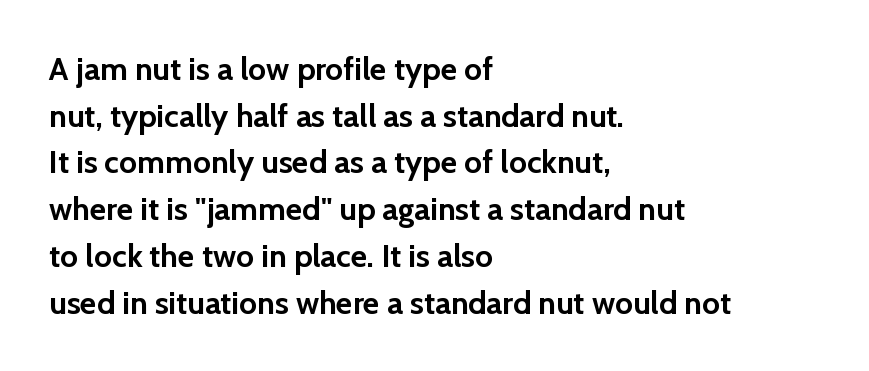
A typesetter would call this proportional, since set widths differ per character. The text was rendered using a sans face with plain stroke endings. Each line starts at the same left margin while the right side varies. The leading is moderate, giving the passage an even texture.
